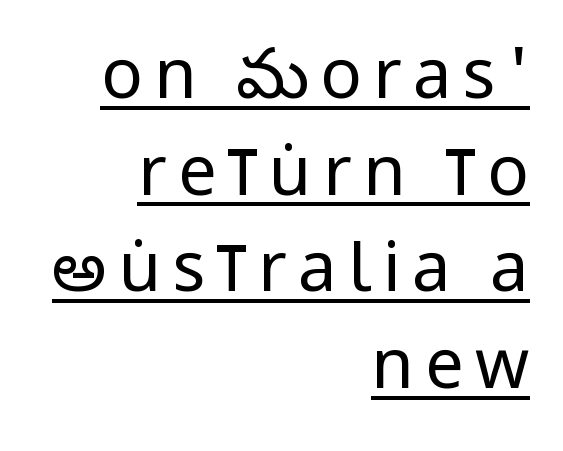
{"serif": "no", "italic": "no", "bold": "no", "weight": "regular", "width": "condensed", "stroke_contrast": "low", "x_height": "large", "monospaced": "no", "underline": "yes", "align": "right", "line_spacing": "normal", "line_spacing_ratio": 1.4, "glyph_px": 69}
